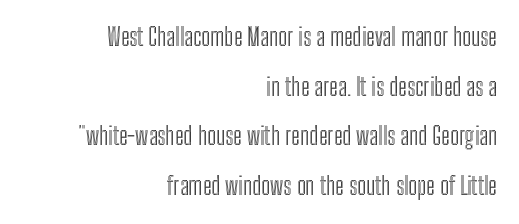
Q: Is the text italic (slanted)? A: No, it is upright.
Q: Is the text underlined? A: No.
Q: How is the paragraph aligned? A: Right-aligned.
Q: Is the spacing between letters normal or unusually wide? A: Normal.
Q: Is the spacing between lines tight, normal or loose? A: Loose.
